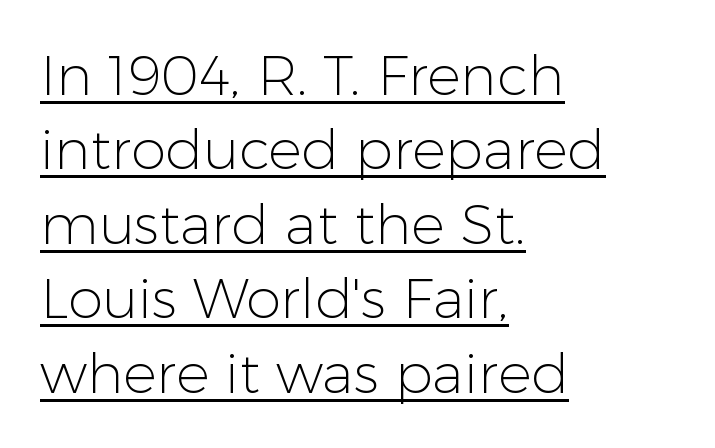
Q: Is the text bold? A: No.
Q: Is the text italic (slanted)? A: No, it is upright.
Q: Is the typeface a serif or a sans-serif typeface? A: Sans-serif.
Q: Is the text underlined? A: Yes.
Q: How is the paragraph aligned? A: Left-aligned.
Q: Is the spacing between letters normal or unusually wide? A: Normal.
Q: Is the spacing between lines tight, normal or loose? A: Normal.
Q: Width (condensed, normal, or wide)? A: Normal.
Q: Stroke contrast? A: Low.
Q: x-height? A: Medium.
Q: Monospaced? A: No.
